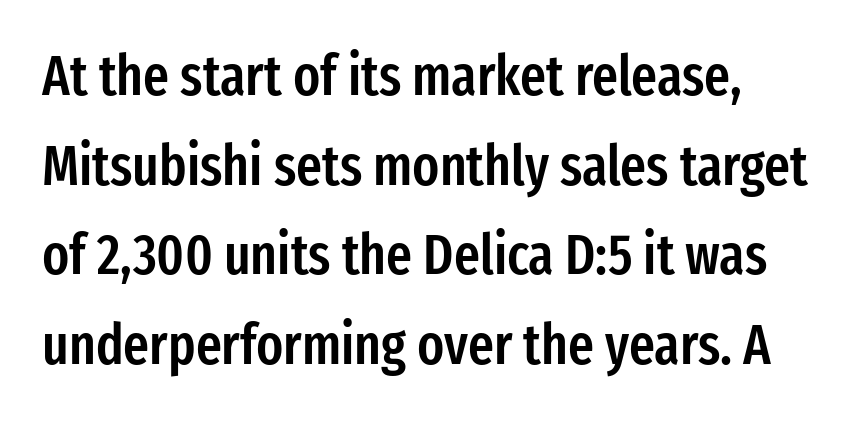
Q: Is the text bold? A: Semi-bold.
Q: Is the text italic (slanted)? A: No, it is upright.
Q: Is the typeface a serif or a sans-serif typeface? A: Sans-serif.
Q: Is the text underlined? A: No.
Q: How is the paragraph aligned? A: Left-aligned.
Q: Is the spacing between letters normal or unusually wide? A: Normal.
Q: Is the spacing between lines tight, normal or loose? A: Normal.
Q: Width (condensed, normal, or wide)? A: Condensed.
Q: Stroke contrast? A: Low.
Q: x-height? A: Medium.
Q: Monospaced? A: No.
